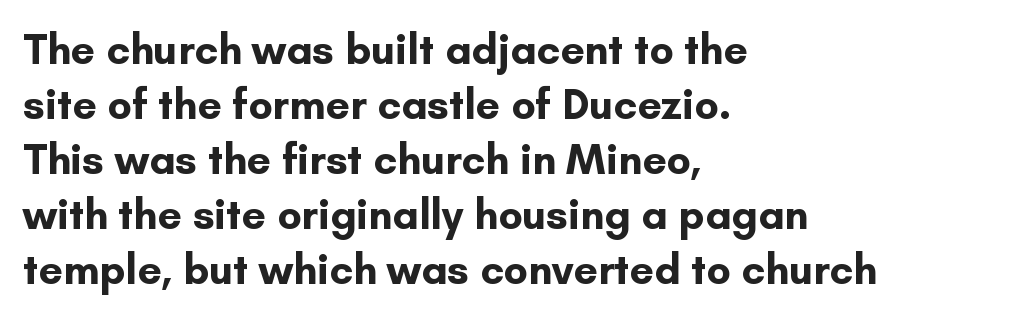
{"serif": "no", "italic": "no", "bold": "yes", "weight": "bold", "width": "normal", "stroke_contrast": "low", "x_height": "small", "monospaced": "no", "underline": "no", "align": "left", "line_spacing": "normal", "line_spacing_ratio": 1.28, "letter_spacing": "normal", "letter_spacing_em": 0.0, "glyph_px": 43}
